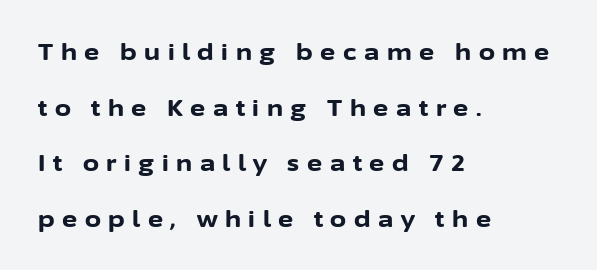
{"italic": "no", "bold": "yes", "underline": "no", "align": "left", "line_spacing": "loose", "line_spacing_ratio": 2.42, "letter_spacing": "wide", "letter_spacing_em": 0.33, "glyph_px": 23}
